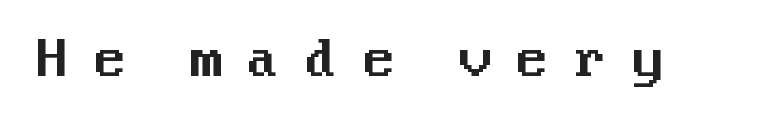
Are there feet on the stems? There aren't — it's a sans. Tracking value appears strongly positive — letters spread wide. Quick note: underline off. Notice how the stems are strictly vertical — no italics here.
